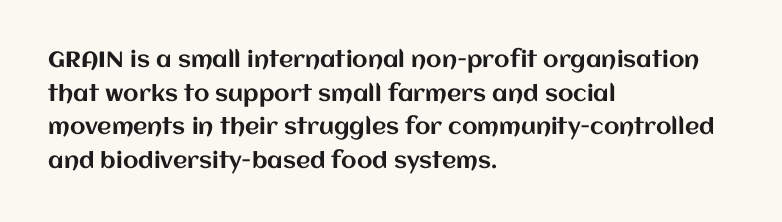
The image shows 22 px text type, upright; set left-aligned, normal line spacing (1.53x), normal letter spacing, not underlined.
